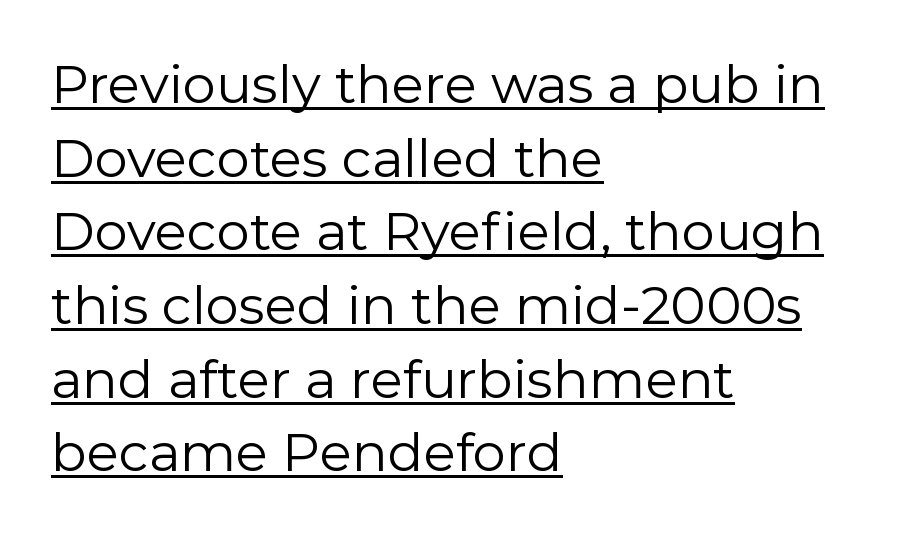
Posture: upright roman. The ragged edge is on the right, which tells us the setting is flush left. Notice how a bar underscores the lettering throughout. The weight tops out at a normal text grade.
